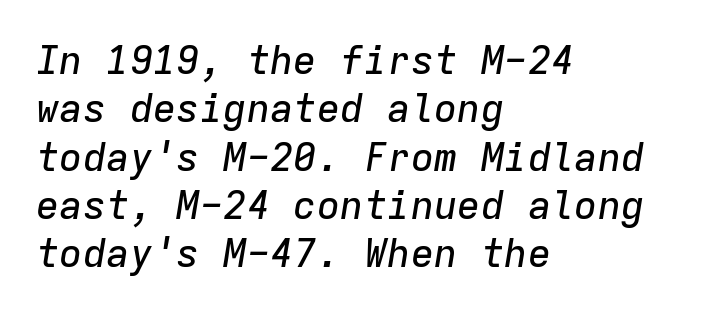
The passage shown leans; its letterforms are oblique. Words appear dense and cohesive because spacing is normal. The area under the type is left untouched. Here the designer chose a console-style face with uniform glyph widths. Short and long lines alike share a common starting point at left.
